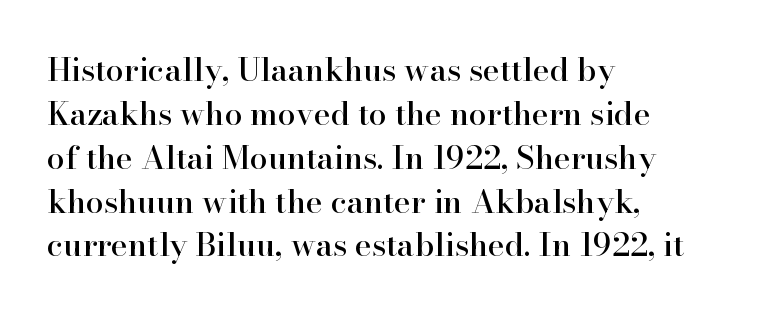
{"serif": "yes", "italic": "no", "width": "normal", "stroke_contrast": "high", "x_height": "small", "monospaced": "no", "underline": "no", "align": "left", "line_spacing": "normal", "line_spacing_ratio": 1.37, "letter_spacing": "normal", "letter_spacing_em": 0.0, "glyph_px": 32}
